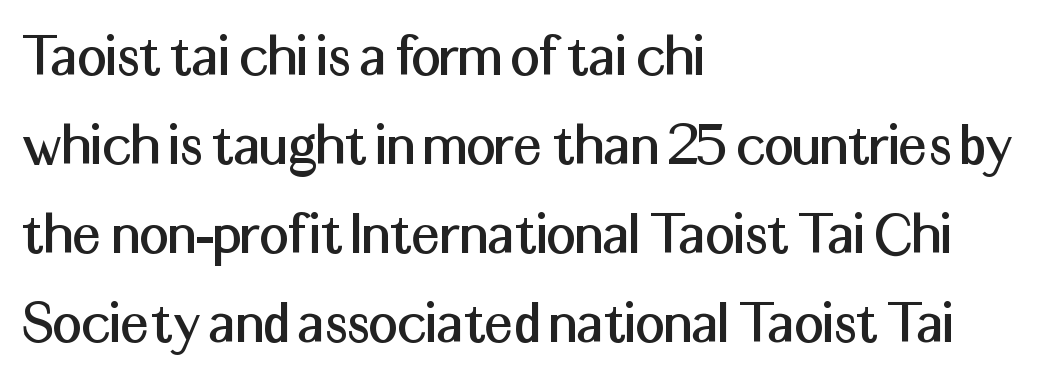
The image shows 64 px sans-serif type, upright; set left-aligned, normal line spacing (1.39x), normal letter spacing, not underlined; medium stroke contrast and a medium x-height.
